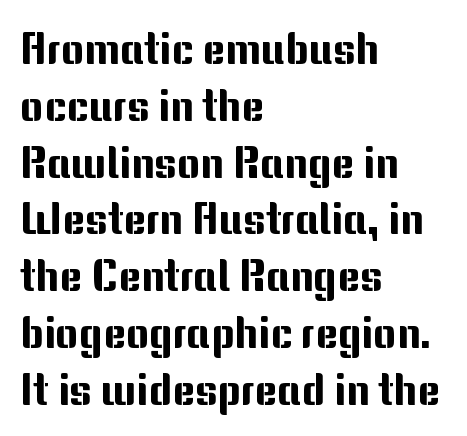
Do the characters align in a grid? No, the font is proportional. Look at the tracking — it's just the regular setting, nothing added. Anything drawn beneath the words? Only blank space. The lettering stays uniformly vertical, giving the passage a roman look. Compared with a centered layout, this one pins lines to the left instead. The passage shown stacks its lines at a standard gap.
